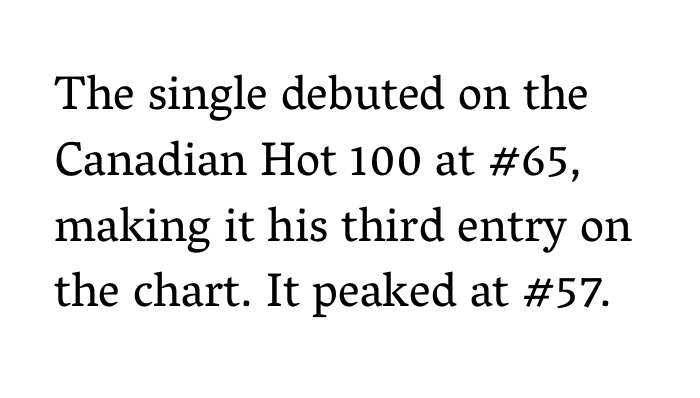
{"serif": "yes", "italic": "no", "bold": "no", "weight": "regular", "width": "normal", "stroke_contrast": "medium", "x_height": "medium", "monospaced": "no", "underline": "no", "align": "left", "line_spacing": "normal", "line_spacing_ratio": 1.37, "letter_spacing": "normal", "letter_spacing_em": 0.0, "glyph_px": 48}
